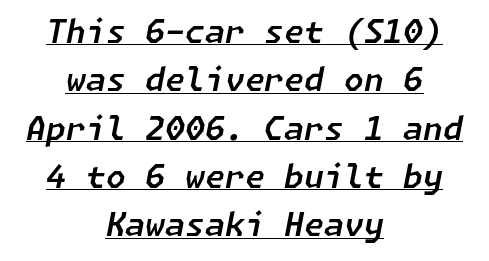
{"italic": "yes", "lean": "right", "slant_degrees": 11, "width": "normal", "stroke_contrast": "low", "x_height": "medium", "underline": "yes", "align": "center", "line_spacing": "normal", "line_spacing_ratio": 1.51, "letter_spacing": "normal", "letter_spacing_em": 0.0, "glyph_px": 32}
